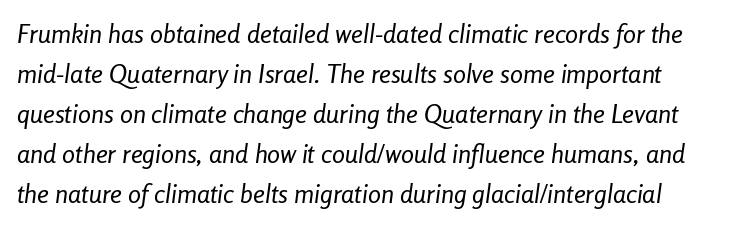
{"italic": "yes", "lean": "right", "slant_degrees": 8, "bold": "no", "underline": "no", "line_spacing": "normal", "line_spacing_ratio": 1.54, "letter_spacing": "normal", "letter_spacing_em": 0.0, "glyph_px": 26}
